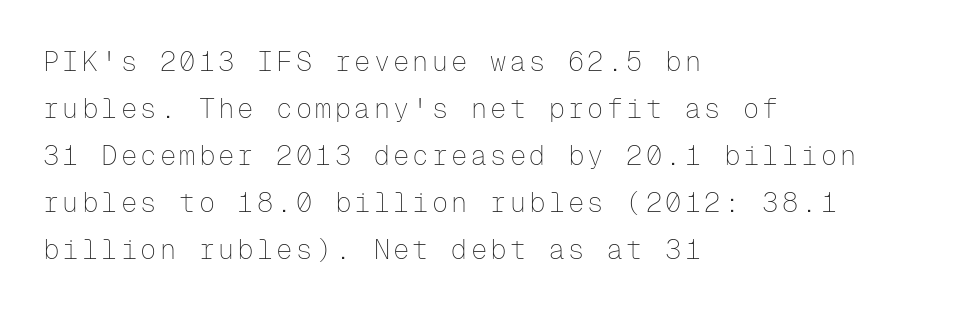
Q: Is the text bold? A: No.
Q: Is the text italic (slanted)? A: No, it is upright.
Q: Is the text underlined? A: No.
Q: How is the paragraph aligned? A: Left-aligned.
